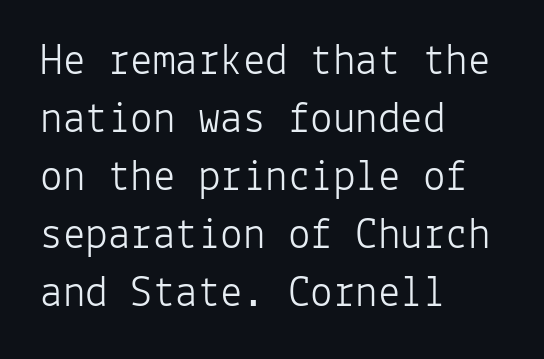
Q: Is the text bold? A: No.
Q: Is the text italic (slanted)? A: No, it is upright.
Q: Is the typeface a serif or a sans-serif typeface? A: Sans-serif.
Q: Is the text underlined? A: No.
Q: How is the paragraph aligned? A: Left-aligned.
Q: Is the spacing between letters normal or unusually wide? A: Normal.
Q: Is the spacing between lines tight, normal or loose? A: Normal.
Q: Width (condensed, normal, or wide)? A: Normal.
Q: Stroke contrast? A: Low.
Q: x-height? A: Medium.
Q: Monospaced? A: Yes.
